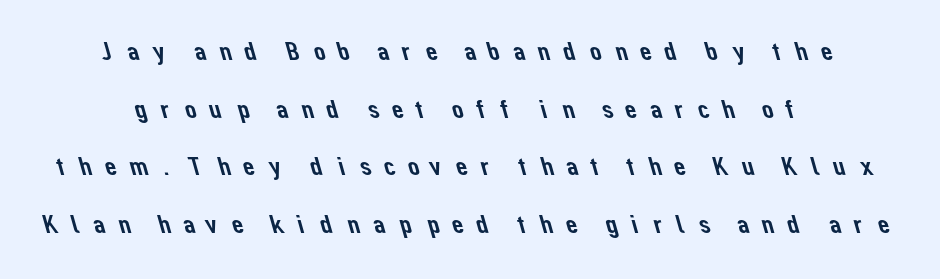
The image shows 26 px text type; set centered, loose line spacing (2.22x), unusually wide letter spacing (+0.39 em), not underlined.
